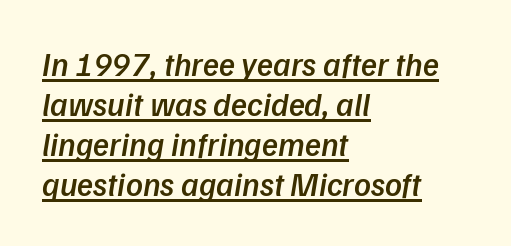
These lines stack with their left ends in a neat column. Character widths vary here, with narrow letters taking less room than wide ones. You can see a thin bar hugging the bottom of the glyphs. The face used here is rendered with its standard letterfit.
